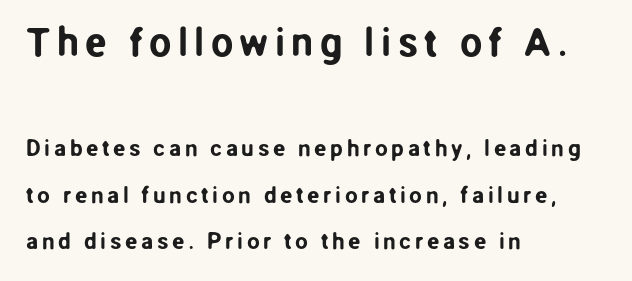
Q: Is the text italic (slanted)? A: No, it is upright.
Q: Is the typeface a serif or a sans-serif typeface? A: Sans-serif.
Q: Is the text underlined? A: No.
Q: How is the paragraph aligned? A: Left-aligned.
Q: Is the spacing between lines tight, normal or loose? A: Loose.
Q: Which block of text is set in a larger size, the first (top) or the second (bottom)? A: The first (top) one.
Q: Width (condensed, normal, or wide)? A: Normal.
Q: Stroke contrast? A: Low.
Q: x-height? A: Medium.
Q: Monospaced? A: No.
